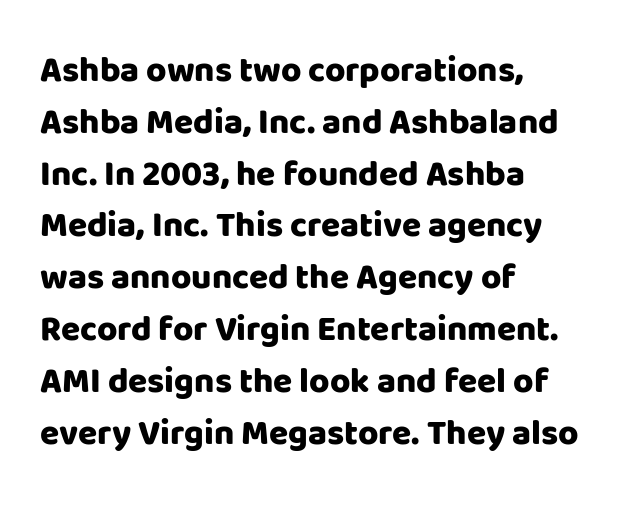
{"serif": "no", "italic": "no", "bold": "yes", "weight": "heavy", "width": "normal", "stroke_contrast": "low", "x_height": "large", "monospaced": "no", "underline": "no", "align": "left", "line_spacing": "normal", "line_spacing_ratio": 1.48, "letter_spacing": "normal", "letter_spacing_em": 0.0, "glyph_px": 35}
